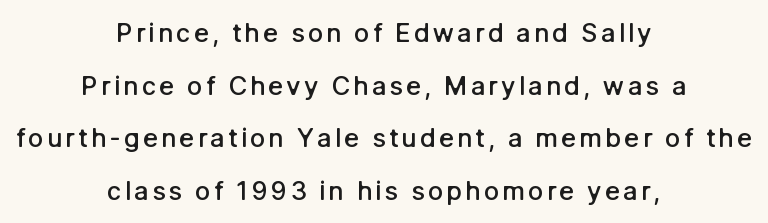
The image shows 26 px text type, upright; set centered, loose line spacing (2.02x), not underlined.
